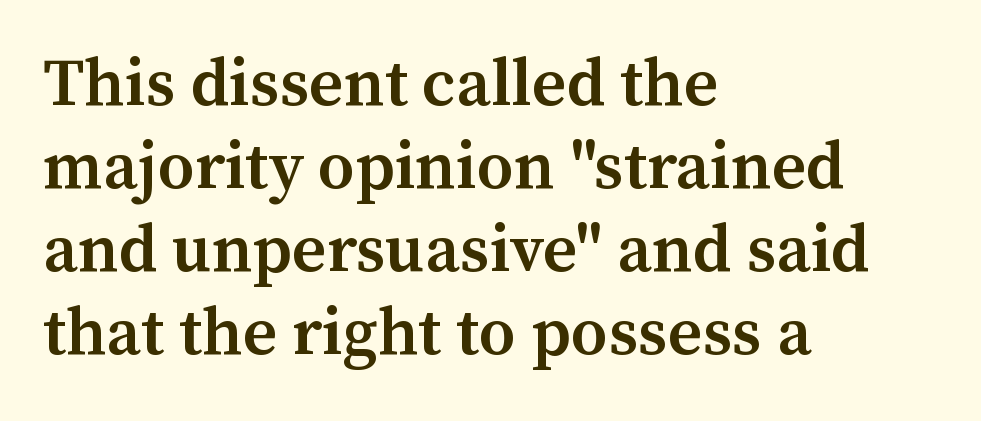
The image shows 67 px semibold serif type, upright; set left-aligned, line spacing 1.24x, normal letter spacing, not underlined; medium stroke contrast and a medium x-height.
